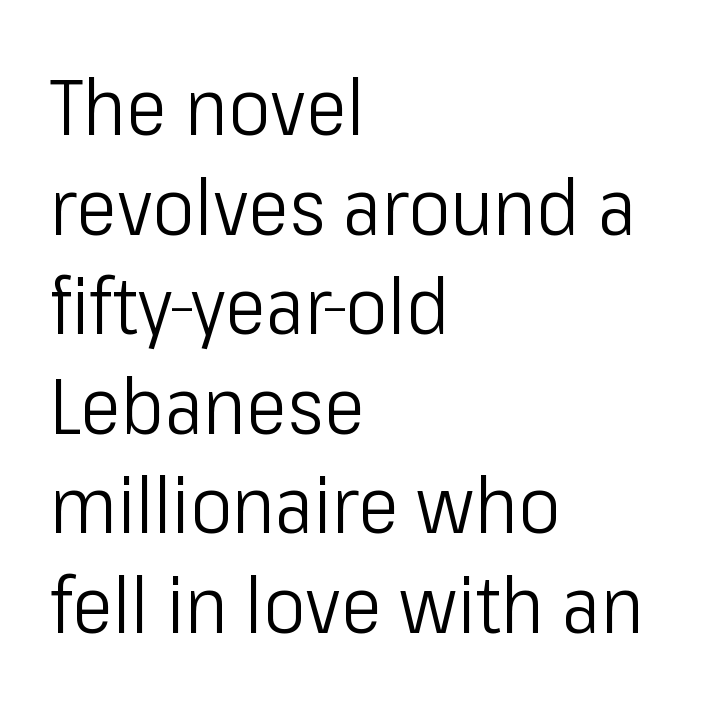
Q: Is the text bold? A: No.
Q: Is the text italic (slanted)? A: No, it is upright.
Q: Is the typeface a serif or a sans-serif typeface? A: Sans-serif.
Q: Is the text underlined? A: No.
Q: How is the paragraph aligned? A: Left-aligned.
Q: Is the spacing between letters normal or unusually wide? A: Normal.
Q: Is the spacing between lines tight, normal or loose? A: Normal.
Q: Width (condensed, normal, or wide)? A: Condensed.
Q: Stroke contrast? A: Low.
Q: x-height? A: Medium.
Q: Monospaced? A: No.
